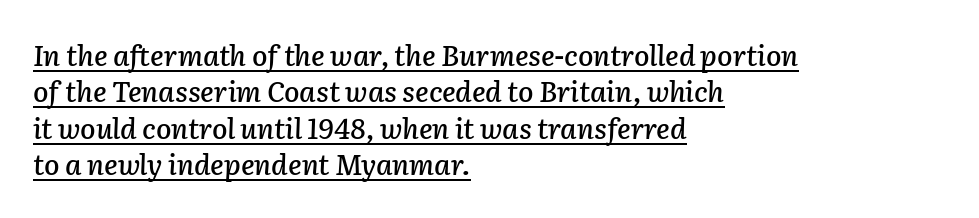
The rendering uses natural spacing where letterforms have individual widths. The vertical gap from one line to the next is medium. The passage shown has conventional tracking throughout. The lines in this sample share a left origin and differ only in where they stop. Emphasis is given by a line drawn under the lettering.
